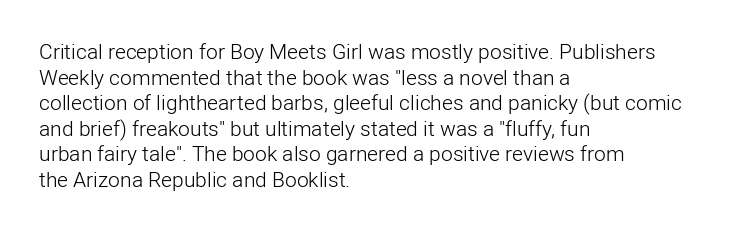
Q: Is the text bold? A: No.
Q: Is the text italic (slanted)? A: No, it is upright.
Q: Is the text underlined? A: No.
Q: How is the paragraph aligned? A: Left-aligned.
Q: Is the spacing between letters normal or unusually wide? A: Normal.
